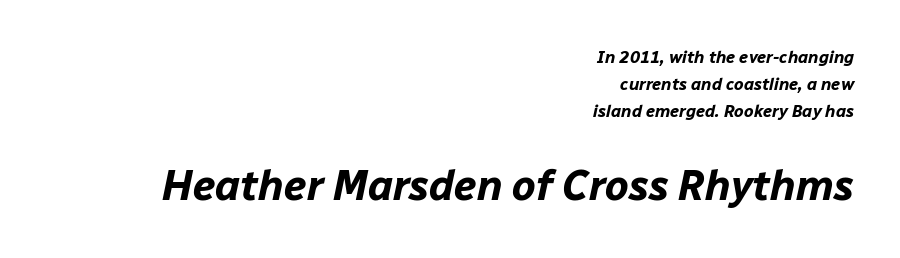
{"italic": "yes", "lean": "right", "slant_degrees": 12, "bold": "yes", "weight": "bold", "width": "normal", "stroke_contrast": "low", "x_height": "medium", "monospaced": "no", "underline": "no", "align": "right", "line_spacing": "normal", "line_spacing_ratio": 1.58, "letter_spacing": "normal", "letter_spacing_em": 0.0, "larger_block": "second", "size_ratio": 2.47, "glyph_px": 42}
